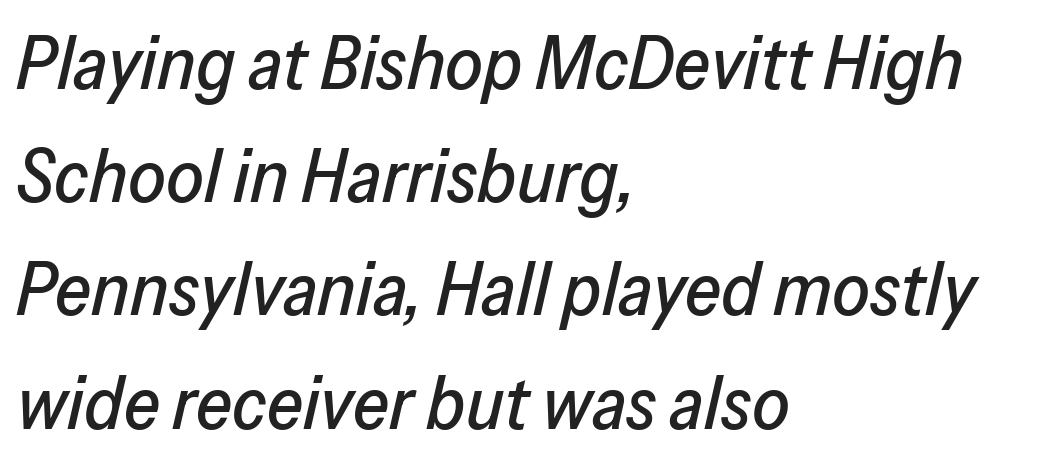
{"italic": "yes", "lean": "right", "slant_degrees": 13, "width": "normal", "stroke_contrast": "low", "x_height": "medium", "monospaced": "no", "underline": "no", "align": "left", "line_spacing": "normal", "line_spacing_ratio": 1.53, "letter_spacing": "normal", "letter_spacing_em": 0.0, "glyph_px": 74}
